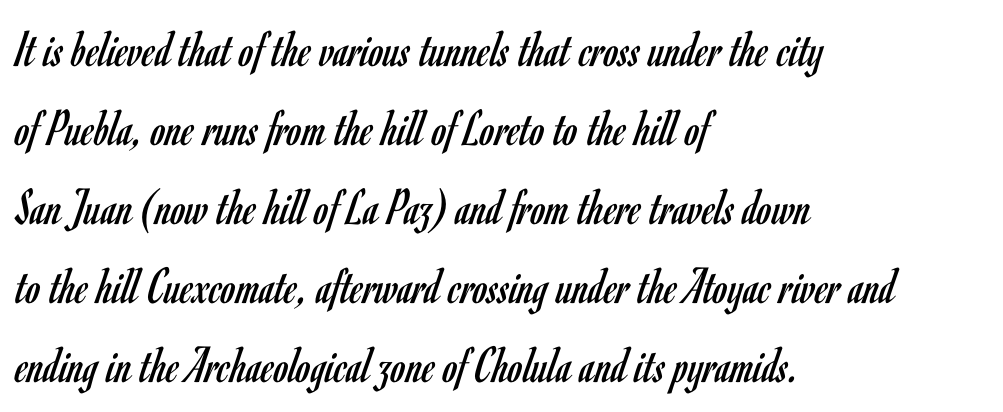
Q: Is the text bold? A: No.
Q: Is the text italic (slanted)? A: Yes.
Q: Is the typeface a serif or a sans-serif typeface? A: Sans-serif.
Q: Is the text underlined? A: No.
Q: How is the paragraph aligned? A: Left-aligned.
Q: Is the spacing between letters normal or unusually wide? A: Normal.
Q: Is the spacing between lines tight, normal or loose? A: Normal.
Q: Width (condensed, normal, or wide)? A: Condensed.
Q: Stroke contrast? A: Low.
Q: x-height? A: Small.
Q: Monospaced? A: No.
